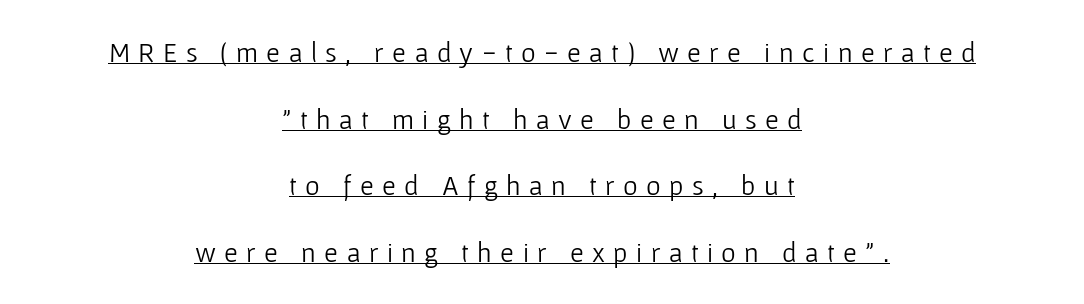
The face used here is rendered with a markedly widened letterfit. Weight: in the light-to-regular range. Underlined type. These lines are centered, leaving both edges ragged. Every character sits straight up, as roman type does. Notice the wide empty band between every row — that's loose leading.
